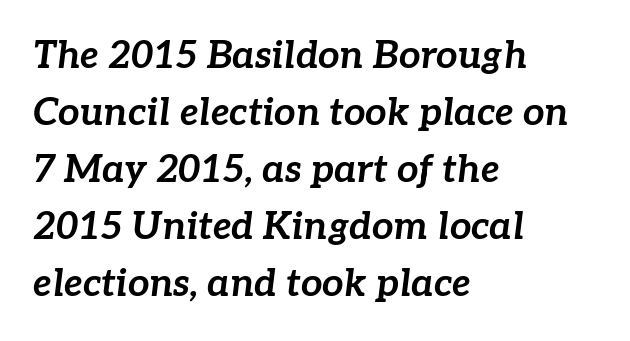
Q: Is the text bold? A: Yes.
Q: Is the text italic (slanted)? A: Yes, it leans right by about 7 degrees.
Q: Is the text underlined? A: No.
Q: How is the paragraph aligned? A: Left-aligned.
Q: Is the spacing between letters normal or unusually wide? A: Normal.
Q: Is the spacing between lines tight, normal or loose? A: Normal.
Q: Width (condensed, normal, or wide)? A: Normal.
Q: Stroke contrast? A: Low.
Q: x-height? A: Medium.
Q: Monospaced? A: No.
